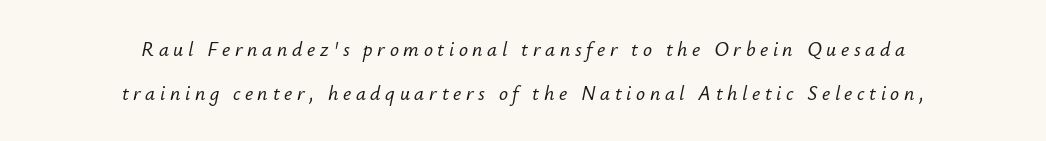
Q: Is the text italic (slanted)? A: Yes, it leans right by about 12 degrees.
Q: Is the text underlined? A: No.
Q: How is the paragraph aligned? A: Centered.
Q: Is the spacing between letters normal or unusually wide? A: Unusually wide.
Q: Is the spacing between lines tight, normal or loose? A: Loose.
